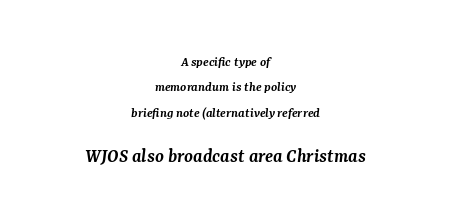
{"italic": "yes", "lean": "right", "slant_degrees": 7, "bold": "semi", "underline": "no", "align": "center", "line_spacing_ratio": 1.82, "letter_spacing": "normal", "letter_spacing_em": 0.0, "larger_block": "second", "size_ratio": 1.43, "glyph_px": 20}
